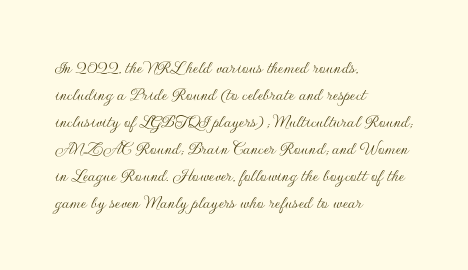
The image shows 20 px text type; set left-aligned, normal line spacing (1.35x), normal letter spacing, not underlined.
